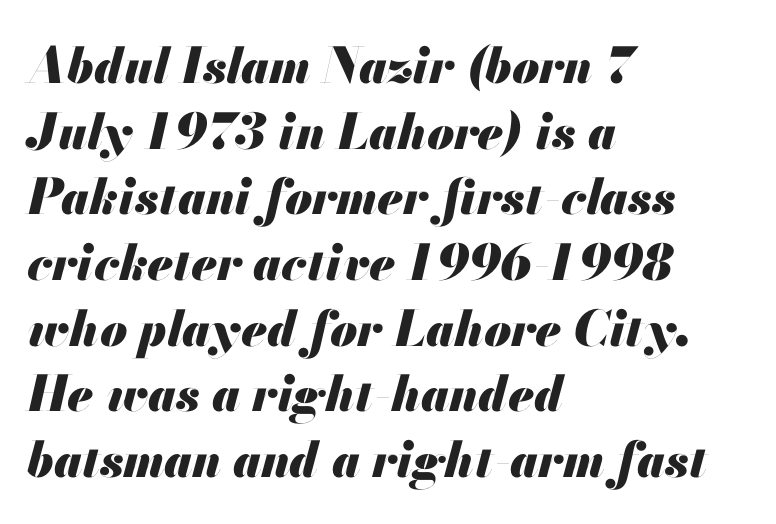
The whole block is typeset with a tilt. Where is the straight margin? On the left. Set as a true bold cut, around the 700 mark. Quick note: interline space is typical.
